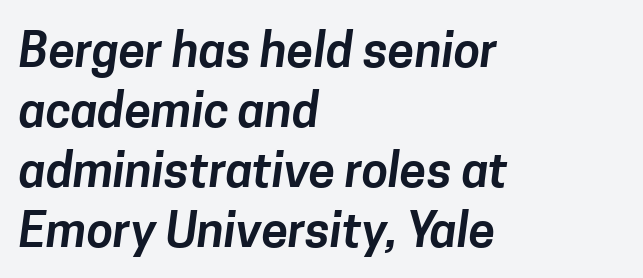
Q: Is the typeface a serif or a sans-serif typeface? A: Sans-serif.
Q: Is the text underlined? A: No.
Q: How is the paragraph aligned? A: Left-aligned.
Q: Is the spacing between letters normal or unusually wide? A: Normal.
Q: Is the spacing between lines tight, normal or loose? A: Normal.
Q: Width (condensed, normal, or wide)? A: Normal.
Q: Stroke contrast? A: Low.
Q: x-height? A: Medium.
Q: Monospaced? A: No.
